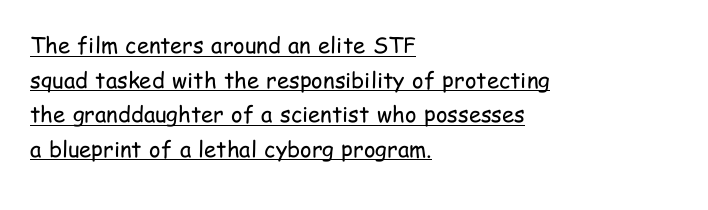
Summary of weight: not heavy and not bold. No italicization has been applied; the sample stays upright. The gaps between neighbouring characters are ordinary and unremarkable. What's the leading like? Ordinary, nothing unusual. A rule runs beneath these lines of type. Reading down the block, your eye returns to a fixed left position each line.
